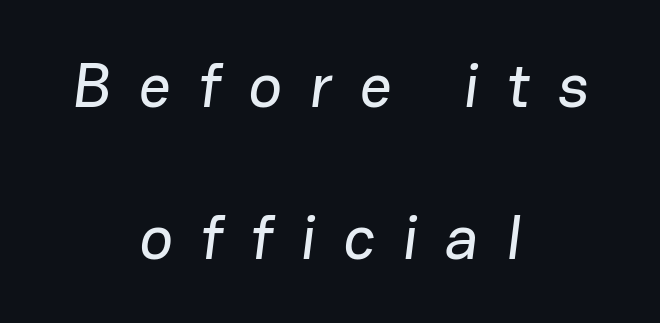
{"serif": "no", "width": "normal", "stroke_contrast": "low", "x_height": "medium", "monospaced": "no", "underline": "no", "align": "center", "line_spacing": "loose", "line_spacing_ratio": 2.42, "letter_spacing": "wide", "letter_spacing_em": 0.44, "glyph_px": 63}
